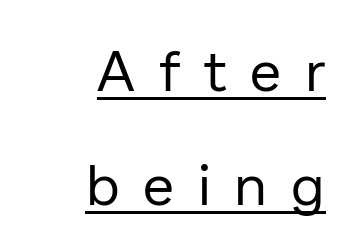
Honestly, the rows look like they've been pulled way apart. Look at the bottom of the vertical strokes: they stop flat, with no serifs. Designer's note — italics off, roman on. Notice how a bar underscores the lettering throughout.
